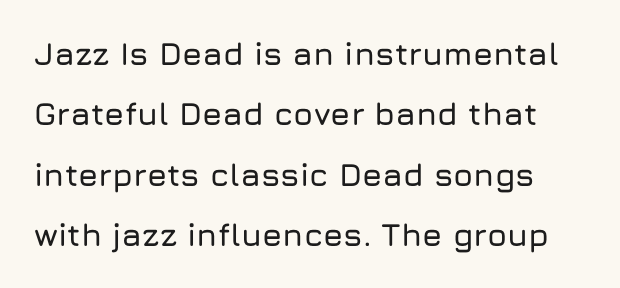
The image shows 32 px sans-serif type, upright; set line spacing 1.89x, normal letter spacing, not underlined; low stroke contrast and a medium x-height.
